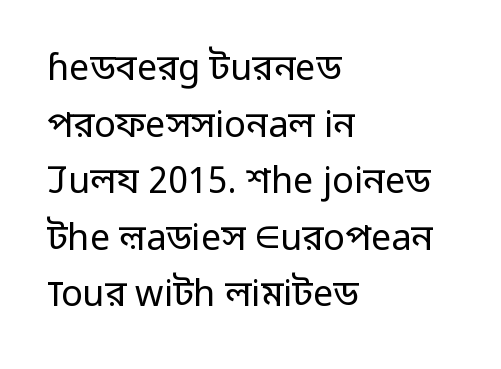
In CSS terms this would be text-align: left. Weight: in the light-to-regular range. Serifs: no, the terminals of the letterforms are clean. A typesetter would call this zero additional tracking. Descenders hang freely into open space. Normally led — the rows are evenly, conventionally spaced.
